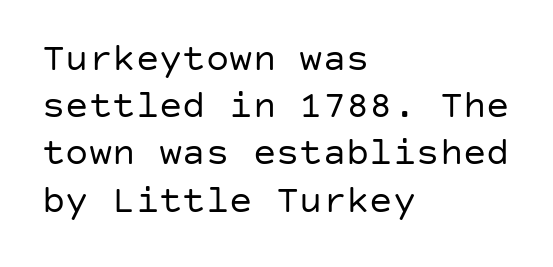
Default kerning and tracking; the words read as compact shapes. The compositor pushed each line to the left boundary. Weight: not bold — regular or lighter. I'd call this a sans setting — the letters go barefoot. Characters remain perfectly vertical along every line. Anything drawn beneath the words? Only blank space.
